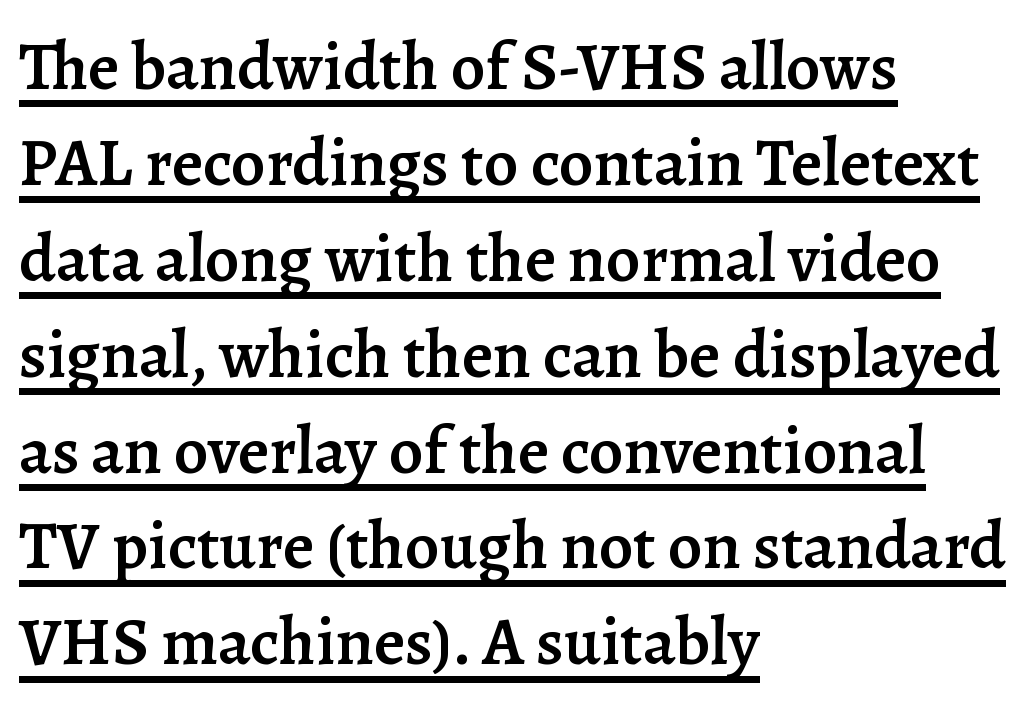
Q: Is the text bold? A: Semi-bold.
Q: Is the text italic (slanted)? A: No, it is upright.
Q: Is the typeface a serif or a sans-serif typeface? A: Serif.
Q: Is the text underlined? A: Yes.
Q: How is the paragraph aligned? A: Left-aligned.
Q: Is the spacing between letters normal or unusually wide? A: Normal.
Q: Is the spacing between lines tight, normal or loose? A: Normal.
Q: Width (condensed, normal, or wide)? A: Normal.
Q: Stroke contrast? A: Low.
Q: x-height? A: Medium.
Q: Monospaced? A: No.
